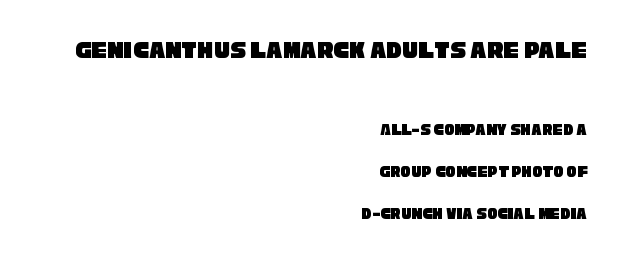
No extra tracking has been applied to these lines. You get the large type first, then a drop to smaller type. A flush-right, rag-left setting is used for this passage. Whoever set this chose breathing room over compactness in the vertical rhythm. Descenders are the only things crossing below the line.
